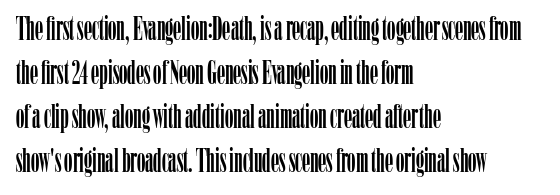
{"serif": "yes", "italic": "no", "width": "condensed", "stroke_contrast": "low", "x_height": "medium", "monospaced": "no", "underline": "no", "align": "left", "line_spacing": "normal", "line_spacing_ratio": 1.33, "letter_spacing": "normal", "letter_spacing_em": 0.0, "glyph_px": 33}
